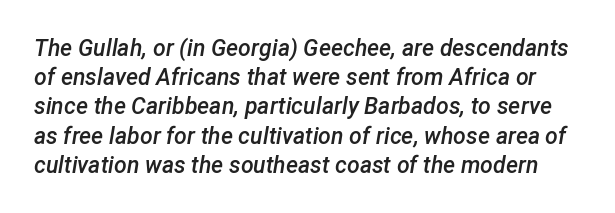
As a designer I'd log this as weight 600, semibold. The designer left line spacing at the default. The rendering applies a slant to the glyphs. Has an underline been added? It has not. Compared with typical body copy, the letter spacing here is the same.
